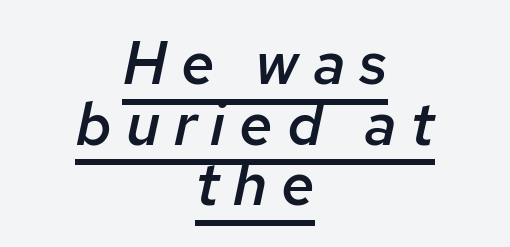
Q: Is the text bold? A: Semi-bold.
Q: Is the text italic (slanted)? A: Yes, it leans right by about 12 degrees.
Q: Is the text underlined? A: Yes.
Q: How is the paragraph aligned? A: Centered.
Q: Is the spacing between letters normal or unusually wide? A: Unusually wide.
Q: Is the spacing between lines tight, normal or loose? A: Tight.
Q: Width (condensed, normal, or wide)? A: Normal.
Q: Stroke contrast? A: Low.
Q: x-height? A: Medium.
Q: Monospaced? A: No.
